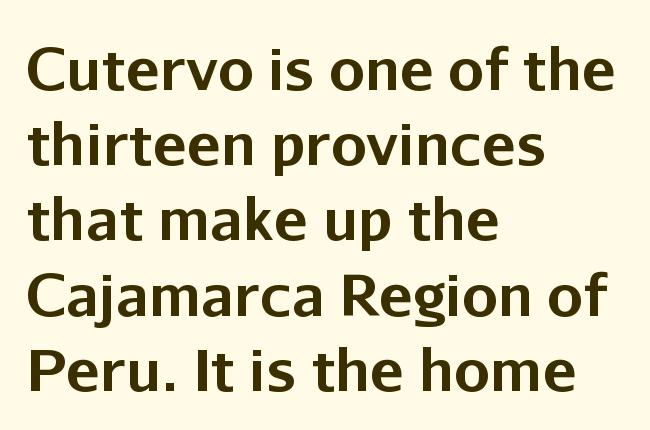
The image shows 57 px bold sans-serif type, upright; set left-aligned, normal line spacing (1.32x), normal letter spacing, not underlined; low stroke contrast and a medium x-height.
